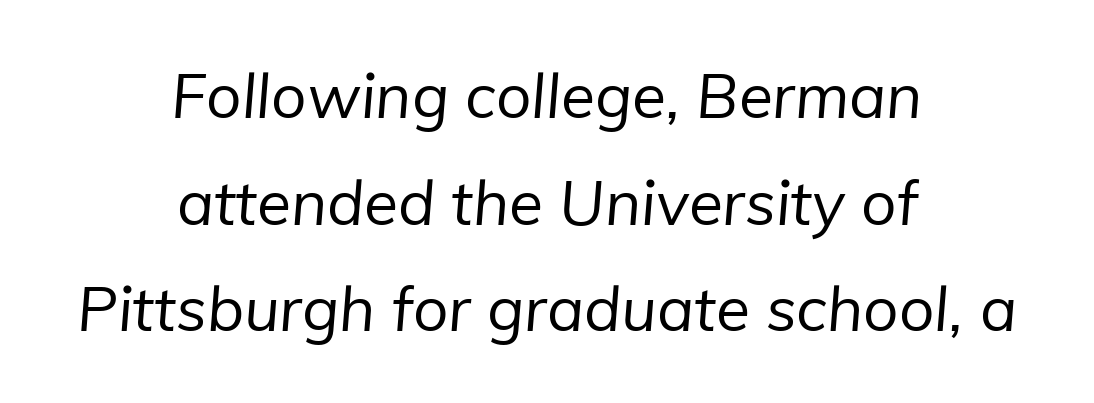
The image shows 62 px regular-weight sans-serif type; set centered, line spacing 1.72x, normal letter spacing, not underlined; low stroke contrast and a medium x-height.
